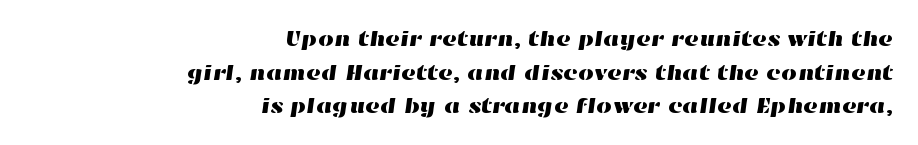
The image shows 22 px text type; set right-aligned, normal line spacing (1.53x), normal letter spacing, not underlined.
